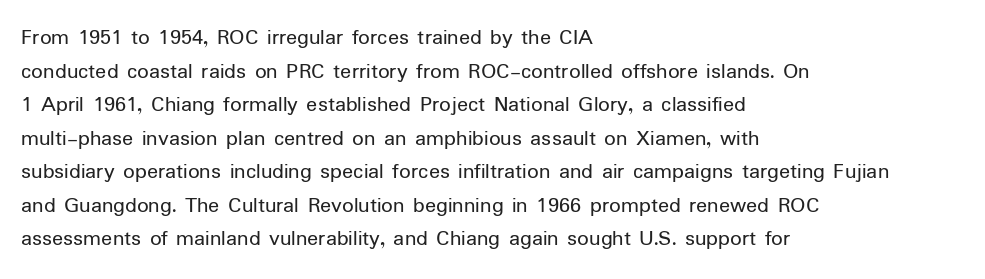
{"italic": "no", "bold": "no", "underline": "no", "align": "left", "line_spacing": "normal", "line_spacing_ratio": 1.46, "letter_spacing": "normal", "letter_spacing_em": 0.0, "glyph_px": 23}
